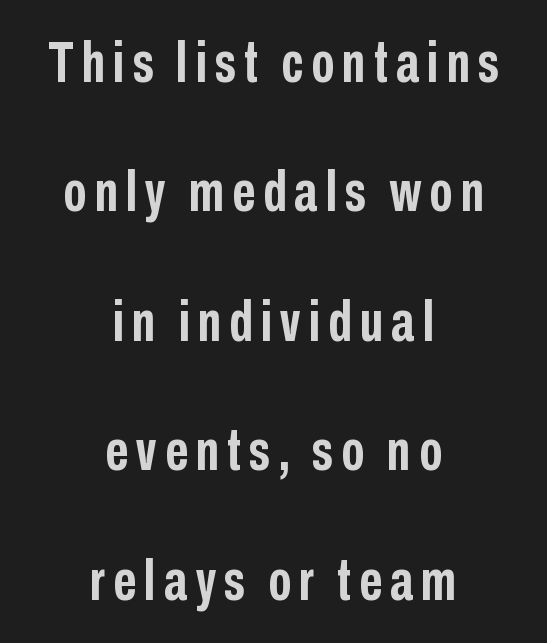
Honestly, there is no underline to notice here at all. The font is running at its bold setting. The lettering stays uniformly vertical, giving the passage a roman look. Nope, no serifs anywhere on these letters.
